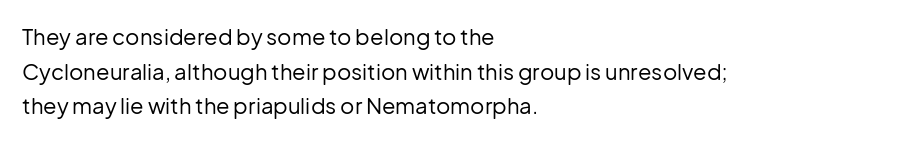
Q: Is the text bold? A: No.
Q: Is the text italic (slanted)? A: No, it is upright.
Q: Is the text underlined? A: No.
Q: How is the paragraph aligned? A: Left-aligned.
Q: Is the spacing between letters normal or unusually wide? A: Normal.
Q: Is the spacing between lines tight, normal or loose? A: Normal.
